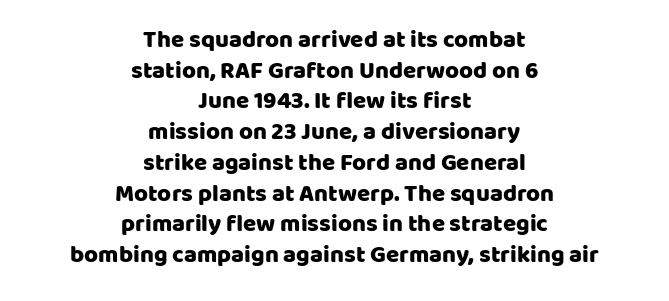
Decoration check: the copy has no underline. This is roman type, the default non-slanted kind. In terms of letterspacing, this is plain default setting. The paragraph has two soft edges and a firm central axis. Compared with typical paragraphs, the rows here are spaced about the same.
